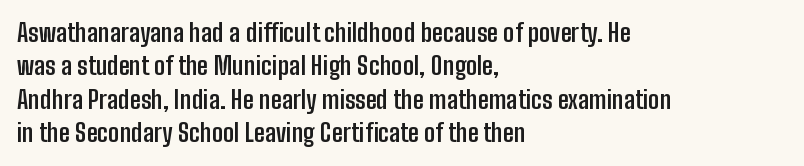
Notice how the passage keeps a crisp vertical edge on the left only. Ordinary non-slanted type is in use. This sample uses plain, unmodified letter spacing. Strong, thick strokes mark this as bold type. Normally led — the rows are evenly, conventionally spaced.
